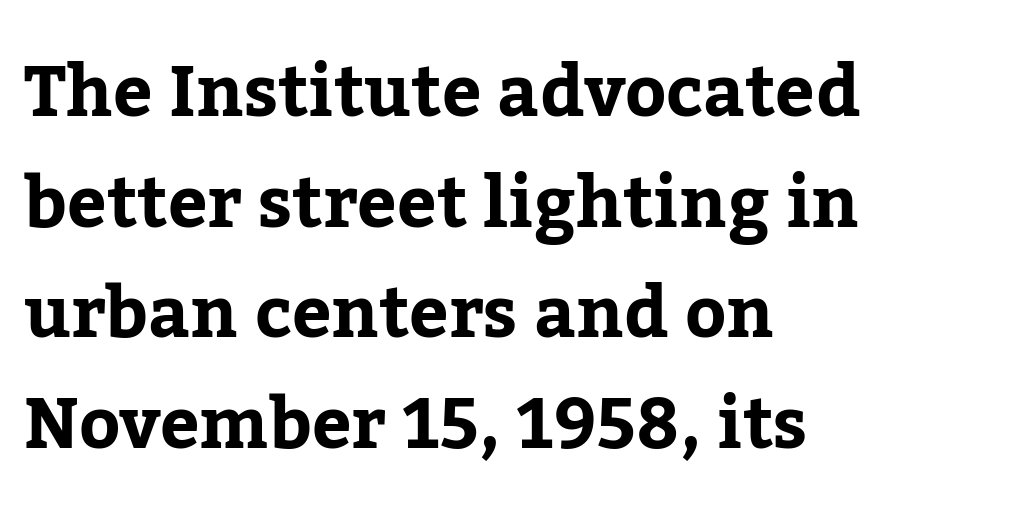
Q: Is the text italic (slanted)? A: No, it is upright.
Q: Is the typeface a serif or a sans-serif typeface? A: Serif.
Q: Is the text underlined? A: No.
Q: How is the paragraph aligned? A: Left-aligned.
Q: Is the spacing between letters normal or unusually wide? A: Normal.
Q: Is the spacing between lines tight, normal or loose? A: Normal.
Q: Width (condensed, normal, or wide)? A: Normal.
Q: Stroke contrast? A: Low.
Q: x-height? A: Medium.
Q: Monospaced? A: No.
